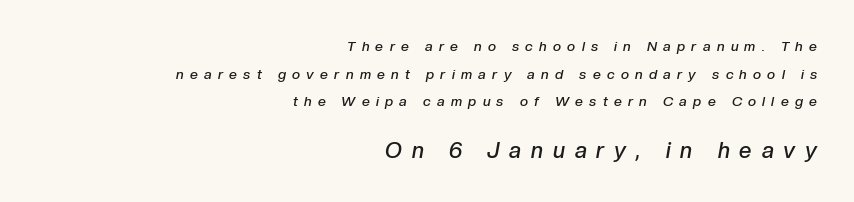
Characters are canted at an angle relative to the baseline's perpendicular. The later block is typeset at a bigger size than the earlier block. Honestly, there is no underline to notice here at all. Each glyph is drawn with semibold strokes, heavier than normal yet not fully bold.
